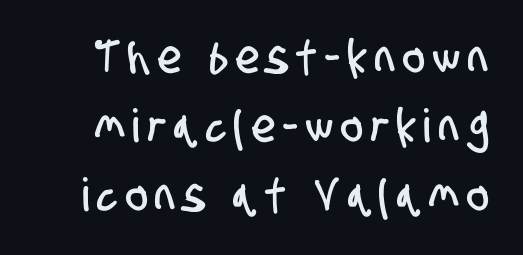
The image shows 46 px condensed sans-serif type; set normal line spacing (1.5x), not underlined; low stroke contrast and a large x-height.
